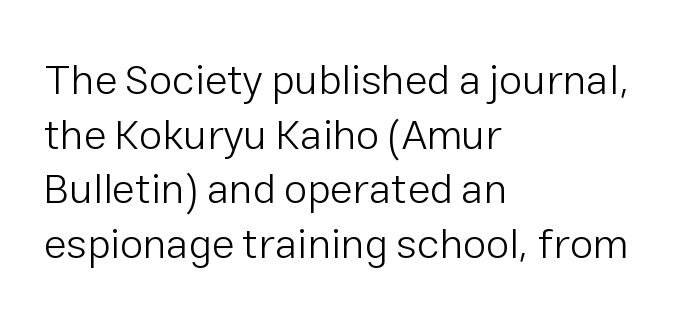
The image shows 42 px light sans-serif type, upright; set left-aligned, normal line spacing (1.3x), normal letter spacing, not underlined; low stroke contrast and a medium x-height.
